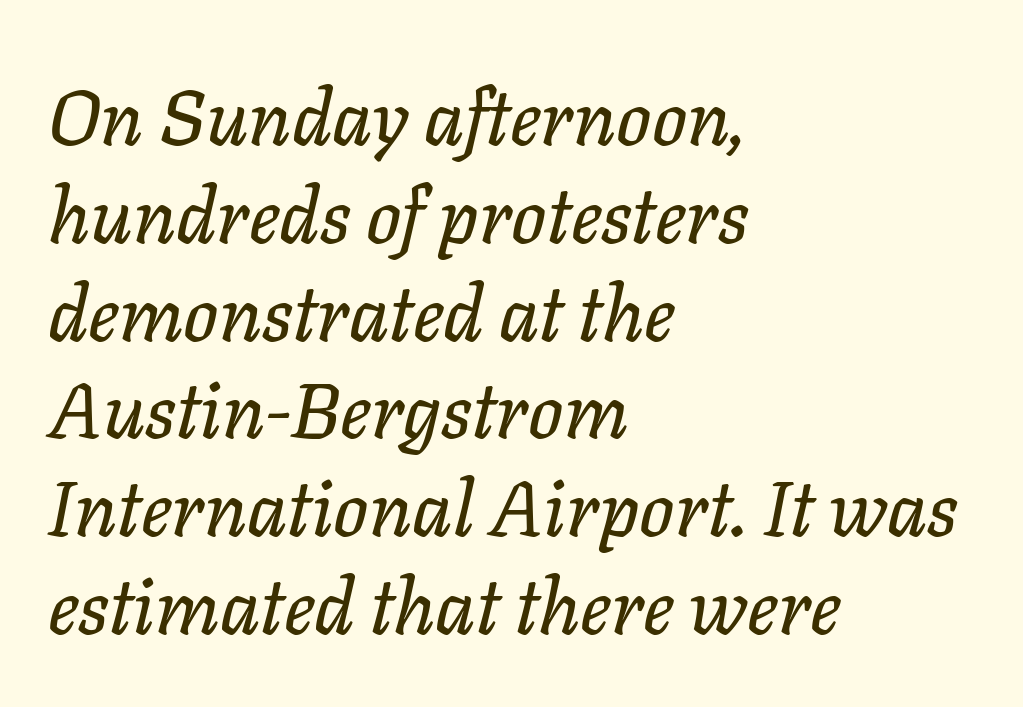
The image shows 77 px text type, italic (leaning right); set left-aligned, normal line spacing (1.27x), normal letter spacing, not underlined; low stroke contrast and a medium x-height.
